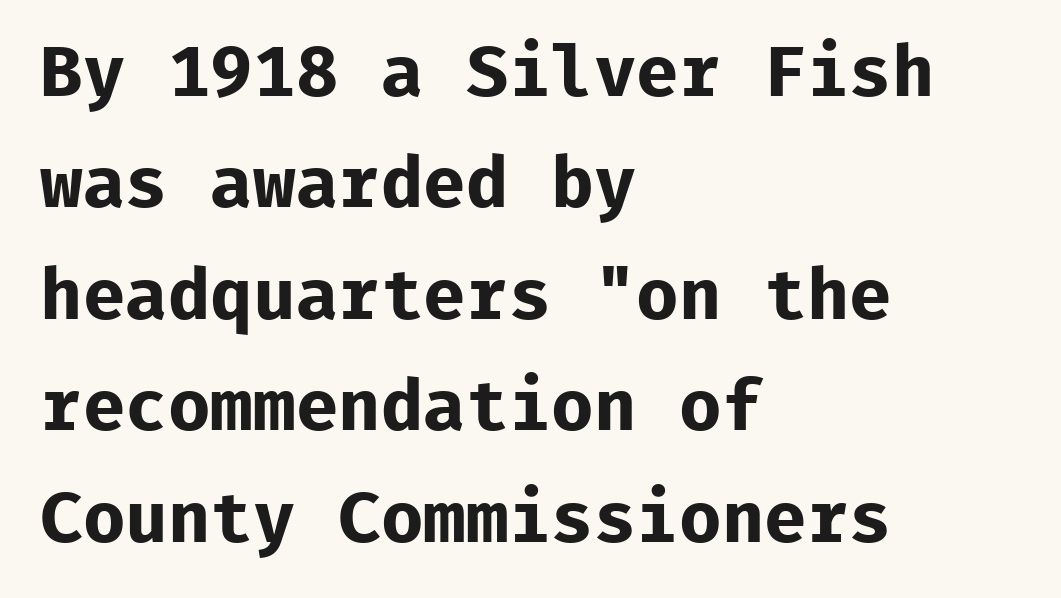
The image shows 71 px bold sans-serif type, upright, monospaced; set left-aligned, normal line spacing (1.57x), normal letter spacing, not underlined; low stroke contrast and a medium x-height.
